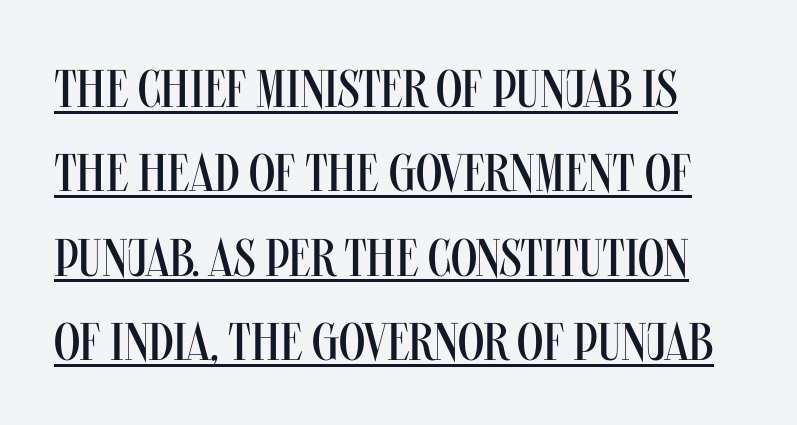
The image shows 53 px regular-weight, condensed sans-serif type, upright; set normal line spacing (1.59x), normal letter spacing, underlined; medium stroke contrast and a large x-height.
